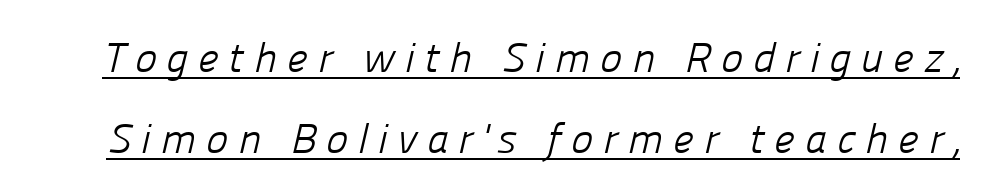
Rows of type keep a wide berth in the vertical direction. Typographically, this falls in the sans-serif category. The face used here is rendered with a markedly widened letterfit. Varying glyph widths throughout — classic text-font behaviour.
